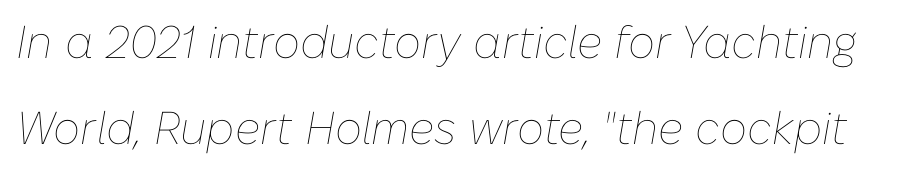
Q: Is the text bold? A: No.
Q: Is the text italic (slanted)? A: Yes, it leans right by about 10 degrees.
Q: Is the text underlined? A: No.
Q: Is the spacing between letters normal or unusually wide? A: Normal.
Q: Width (condensed, normal, or wide)? A: Normal.
Q: Stroke contrast? A: Low.
Q: x-height? A: Medium.
Q: Monospaced? A: No.
